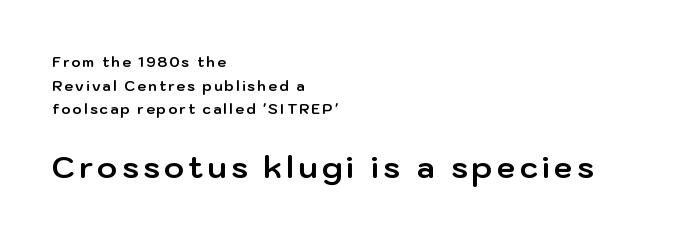
{"serif": "no", "italic": "no", "bold": "yes", "weight": "bold", "width": "normal", "stroke_contrast": "low", "x_height": "medium", "monospaced": "no", "underline": "no", "align": "left", "line_spacing": "normal", "line_spacing_ratio": 1.69, "larger_block": "second", "size_ratio": 2.14, "glyph_px": 30}
